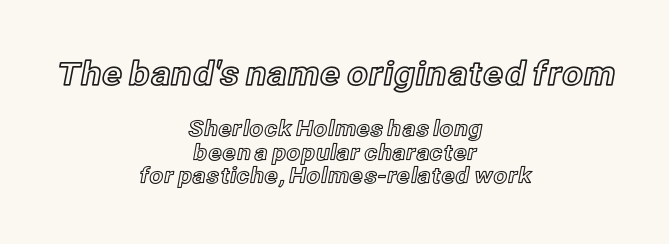
Q: Is the text italic (slanted)? A: Yes.
Q: Is the text underlined? A: No.
Q: How is the paragraph aligned? A: Centered.
Q: Is the spacing between letters normal or unusually wide? A: Normal.
Q: Is the spacing between lines tight, normal or loose? A: Tight.
Q: Which block of text is set in a larger size, the first (top) or the second (bottom)? A: The first (top) one.
Q: Width (condensed, normal, or wide)? A: Normal.
Q: x-height? A: Medium.
Q: Monospaced? A: No.
